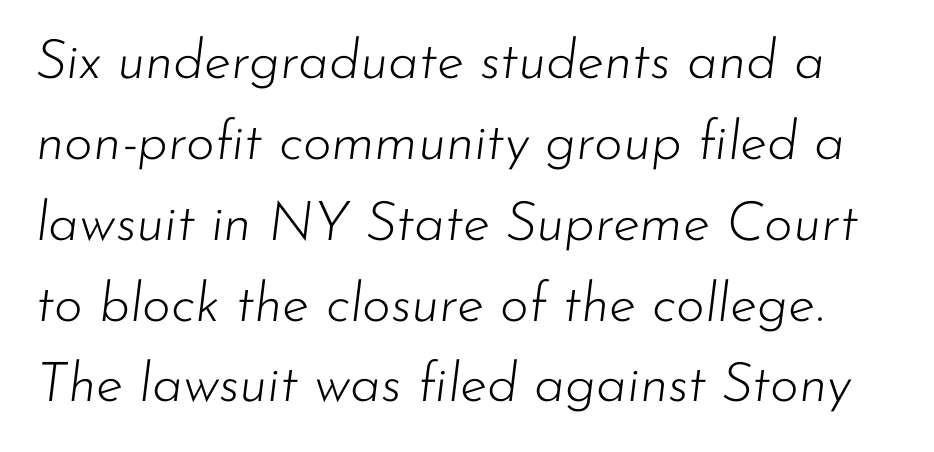
{"italic": "yes", "lean": "right", "slant_degrees": 7, "bold": "no", "weight": "light", "width": "normal", "stroke_contrast": "low", "x_height": "small", "monospaced": "no", "underline": "no", "line_spacing": "normal", "line_spacing_ratio": 1.47, "letter_spacing": "normal", "letter_spacing_em": 0.0, "glyph_px": 55}
